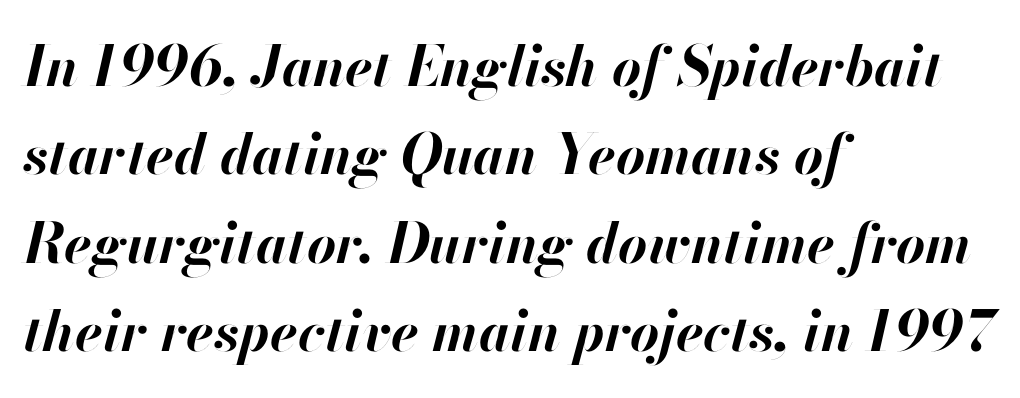
{"italic": "yes", "lean": "right", "slant_degrees": 13, "bold": "yes", "weight": "bold", "width": "normal", "stroke_contrast": "high", "x_height": "small", "monospaced": "no", "underline": "no", "align": "left", "line_spacing": "normal", "line_spacing_ratio": 1.58, "letter_spacing": "normal", "letter_spacing_em": 0.0, "glyph_px": 56}
